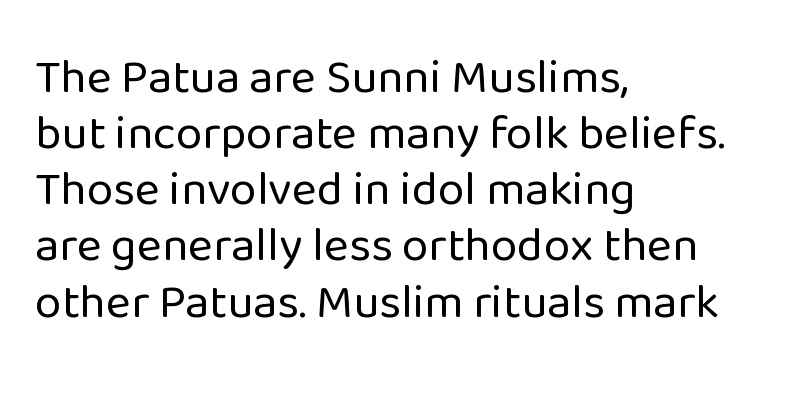
Q: Is the text bold? A: No.
Q: Is the text italic (slanted)? A: No, it is upright.
Q: Is the typeface a serif or a sans-serif typeface? A: Sans-serif.
Q: Is the text underlined? A: No.
Q: How is the paragraph aligned? A: Left-aligned.
Q: Is the spacing between letters normal or unusually wide? A: Normal.
Q: Width (condensed, normal, or wide)? A: Normal.
Q: Stroke contrast? A: Low.
Q: x-height? A: Medium.
Q: Monospaced? A: No.
